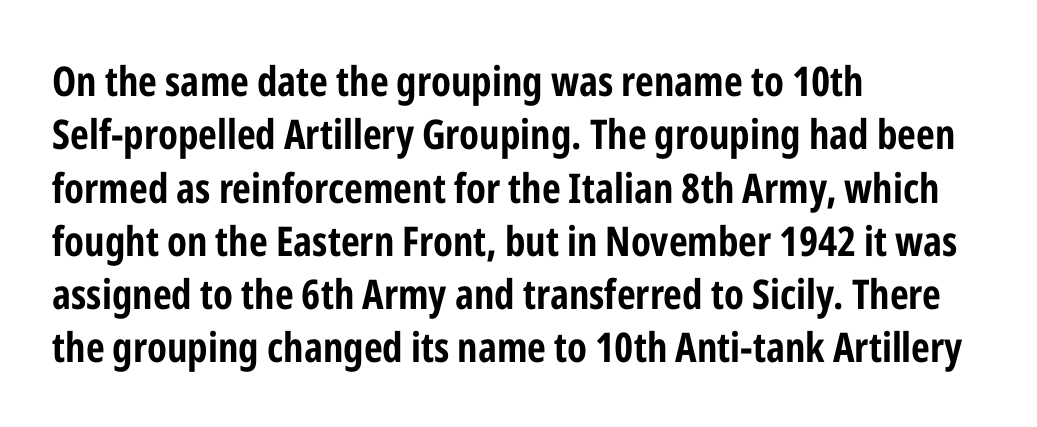
Q: Is the text bold? A: Yes.
Q: Is the text italic (slanted)? A: No, it is upright.
Q: Is the typeface a serif or a sans-serif typeface? A: Sans-serif.
Q: Is the text underlined? A: No.
Q: How is the paragraph aligned? A: Left-aligned.
Q: Is the spacing between letters normal or unusually wide? A: Normal.
Q: Is the spacing between lines tight, normal or loose? A: Normal.
Q: Width (condensed, normal, or wide)? A: Condensed.
Q: Stroke contrast? A: Low.
Q: x-height? A: Medium.
Q: Monospaced? A: No.
